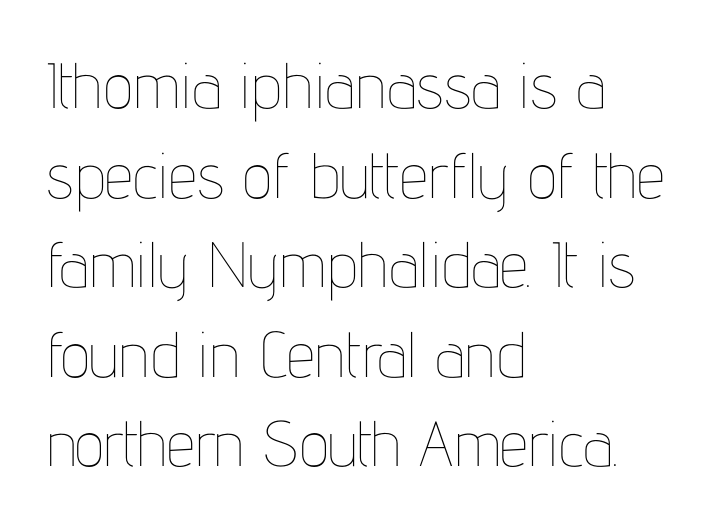
Q: Is the text bold? A: No.
Q: Is the text italic (slanted)? A: No, it is upright.
Q: Is the text underlined? A: No.
Q: How is the paragraph aligned? A: Left-aligned.
Q: Is the spacing between letters normal or unusually wide? A: Normal.
Q: Is the spacing between lines tight, normal or loose? A: Normal.
Q: Width (condensed, normal, or wide)? A: Condensed.
Q: Stroke contrast? A: Low.
Q: x-height? A: Medium.
Q: Monospaced? A: No.
